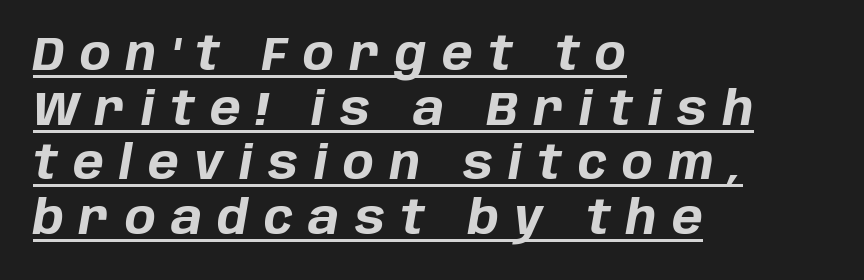
Does extra space separate the letters? Yes, quite a lot of it. As a designer I'd log this as weight 700, bold. Like a heading marked for emphasis, these lines bear an underscore. Here the designer chose a conventional face with non-uniform glyph widths. Which margin do the lines hug? The left one — the right edge is uneven. The glyphs look as if they've been sheared to an angle.
